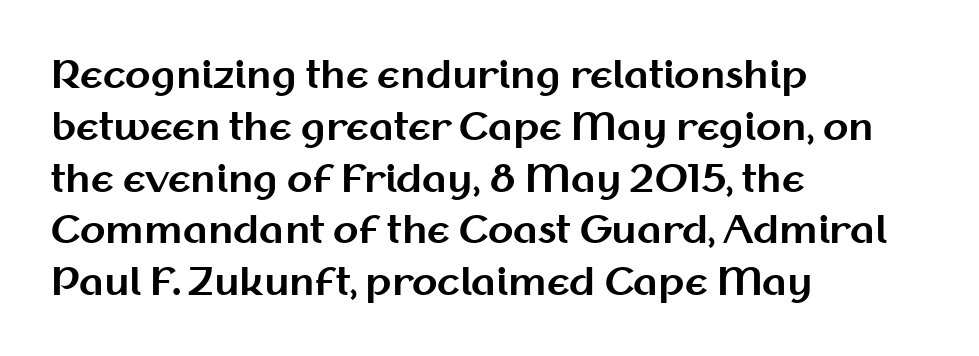
{"serif": "no", "italic": "no", "bold": "yes", "weight": "bold", "width": "normal", "stroke_contrast": "medium", "x_height": "medium", "monospaced": "no", "underline": "no", "align": "left", "line_spacing": "normal", "line_spacing_ratio": 1.4, "letter_spacing": "normal", "letter_spacing_em": 0.0, "glyph_px": 37}
